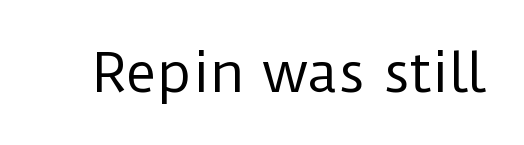
The image shows 53 px regular-weight sans-serif type, upright; set normal letter spacing, not underlined; low stroke contrast and a medium x-height.
